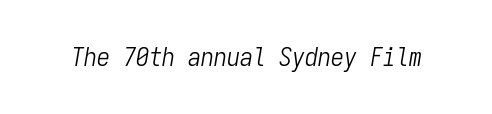
{"italic": "yes", "lean": "right", "slant_degrees": 9, "bold": "no", "underline": "no", "letter_spacing": "normal", "letter_spacing_em": 0.0, "glyph_px": 26}
